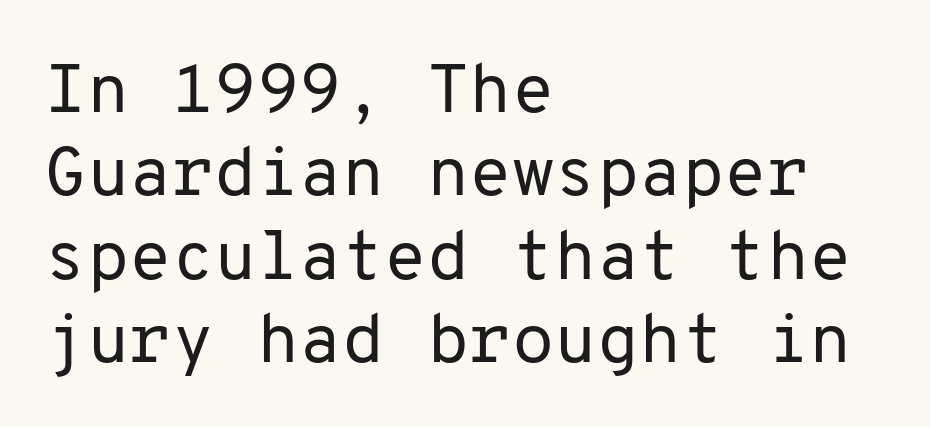
{"serif": "no", "italic": "no", "bold": "no", "weight": "regular", "width": "normal", "stroke_contrast": "low", "x_height": "medium", "monospaced": "yes", "underline": "no", "align": "left", "line_spacing_ratio": 1.21, "letter_spacing": "normal", "letter_spacing_em": 0.0, "glyph_px": 69}
